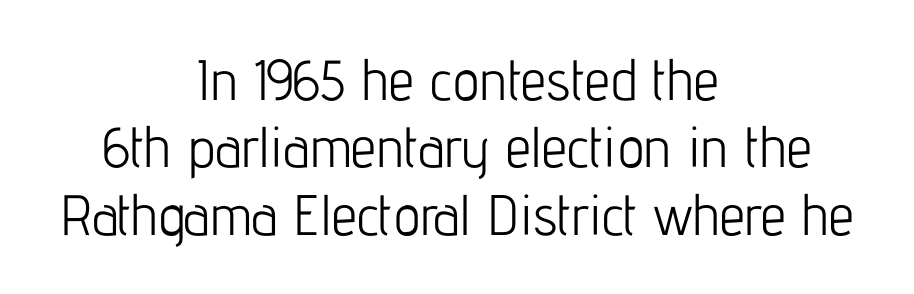
{"serif": "no", "italic": "no", "bold": "no", "weight": "light", "width": "condensed", "stroke_contrast": "low", "x_height": "medium", "monospaced": "no", "underline": "no", "align": "center", "line_spacing_ratio": 1.18, "letter_spacing": "normal", "letter_spacing_em": 0.0, "glyph_px": 57}
